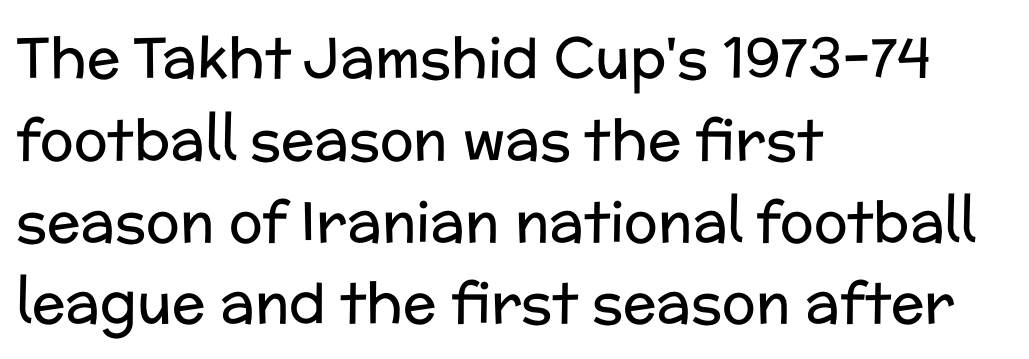
This rendering employs a face without finishing strokes, i.e., a sans-serif. A typesetter would call this proportional, since set widths differ per character. Rendered with straight, roman letterforms. Between one letter and the next there's only the usual sliver of space.
